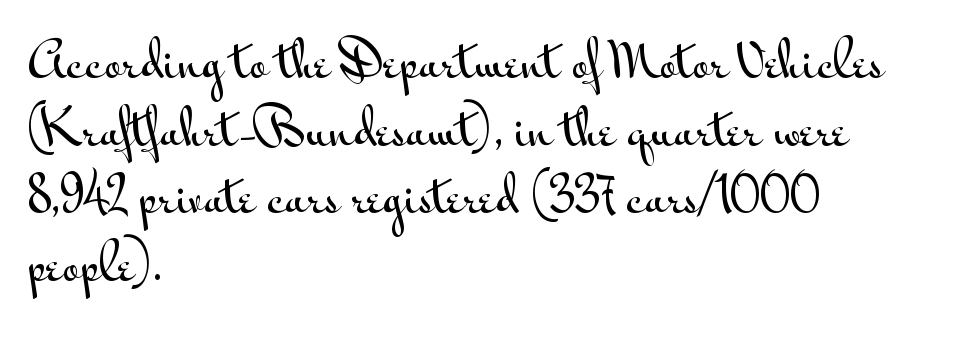
The image shows 47 px wide sans-serif type; set left-aligned, normal line spacing (1.44x), normal letter spacing, not underlined; medium stroke contrast and a small x-height.
